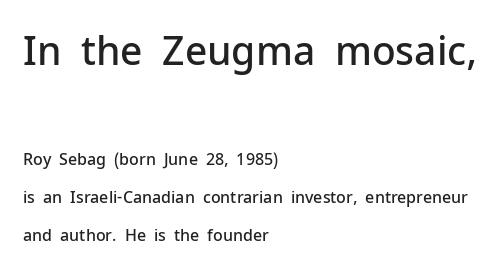
Q: Is the text bold? A: Semi-bold.
Q: Is the text italic (slanted)? A: No, it is upright.
Q: Is the typeface a serif or a sans-serif typeface? A: Sans-serif.
Q: Is the text underlined? A: No.
Q: How is the paragraph aligned? A: Left-aligned.
Q: Is the spacing between letters normal or unusually wide? A: Normal.
Q: Is the spacing between lines tight, normal or loose? A: Loose.
Q: Which block of text is set in a larger size, the first (top) or the second (bottom)? A: The first (top) one.
Q: Width (condensed, normal, or wide)? A: Normal.
Q: Stroke contrast? A: Low.
Q: x-height? A: Medium.
Q: Monospaced? A: No.
